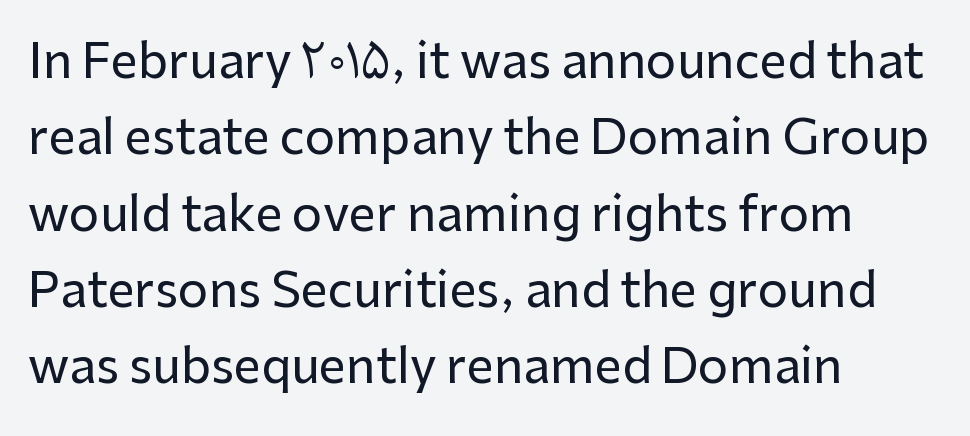
Each letter keeps its own natural width here, so spacing adapts to shape. Visually the block forms a straight wall on the left and a jagged coastline on the right. Examine the stroke ends and you'll find no serifs. Notice how the stems are strictly vertical — no italics here.
